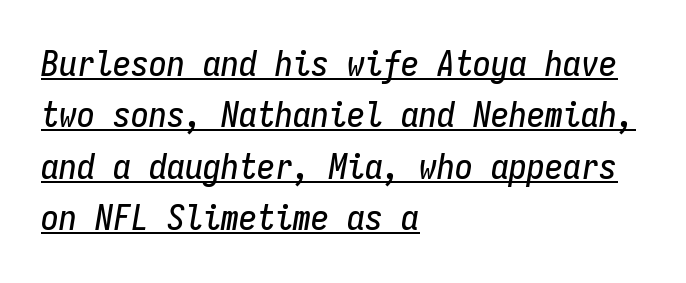
{"italic": "yes", "lean": "right", "slant_degrees": 9, "width": "condensed", "stroke_contrast": "low", "x_height": "medium", "monospaced": "yes", "underline": "yes", "align": "left", "line_spacing": "normal", "line_spacing_ratio": 1.43, "letter_spacing": "normal", "letter_spacing_em": 0.0, "glyph_px": 36}
